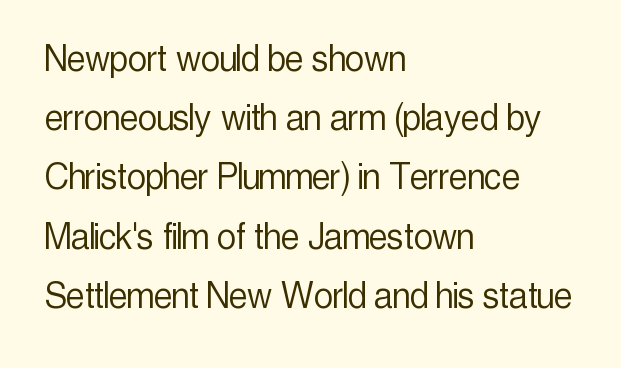
{"serif": "no", "italic": "no", "bold": "no", "weight": "light", "width": "condensed", "x_height": "medium", "monospaced": "no", "underline": "no", "align": "left", "line_spacing": "normal", "line_spacing_ratio": 1.41, "letter_spacing": "normal", "letter_spacing_em": 0.0, "glyph_px": 42}
